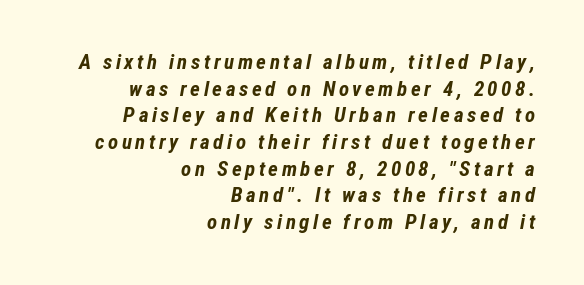
Q: Is the text bold? A: Yes.
Q: Is the text italic (slanted)? A: Yes, it leans right by about 12 degrees.
Q: Is the text underlined? A: No.
Q: How is the paragraph aligned? A: Right-aligned.
Q: Is the spacing between lines tight, normal or loose? A: Normal.
